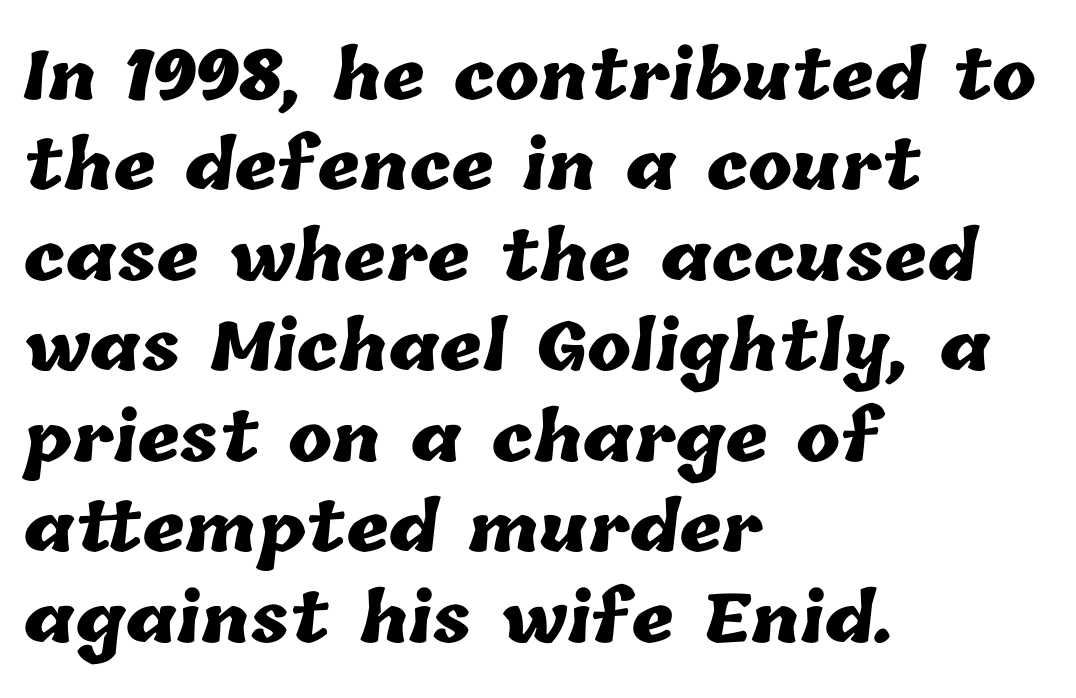
{"bold": "yes", "weight": "heavy", "width": "normal", "stroke_contrast": "low", "x_height": "medium", "monospaced": "no", "underline": "no", "align": "left", "line_spacing": "normal", "line_spacing_ratio": 1.37, "letter_spacing": "normal", "letter_spacing_em": 0.0, "glyph_px": 66}
